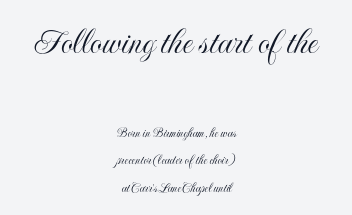
The image shows 39 px condensed type; set centered, loose line spacing (1.93x), normal letter spacing, not underlined; the first (top) block is 2.79x larger; a small x-height.
